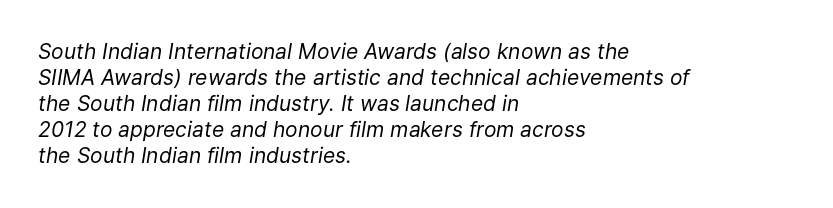
Q: Is the text bold? A: No.
Q: Is the text italic (slanted)? A: Yes, it leans right by about 9 degrees.
Q: Is the text underlined? A: No.
Q: How is the paragraph aligned? A: Left-aligned.
Q: Is the spacing between letters normal or unusually wide? A: Normal.
